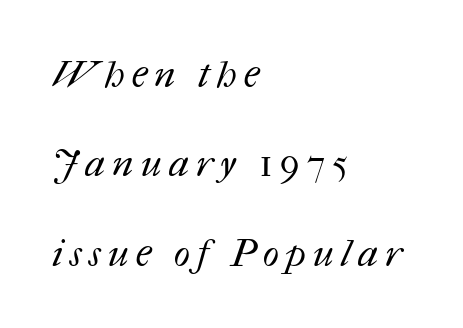
{"bold": "no", "weight": "regular", "width": "normal", "stroke_contrast": "medium", "x_height": "medium", "monospaced": "no", "underline": "no", "align": "left", "line_spacing": "loose", "line_spacing_ratio": 2.35, "glyph_px": 38}
